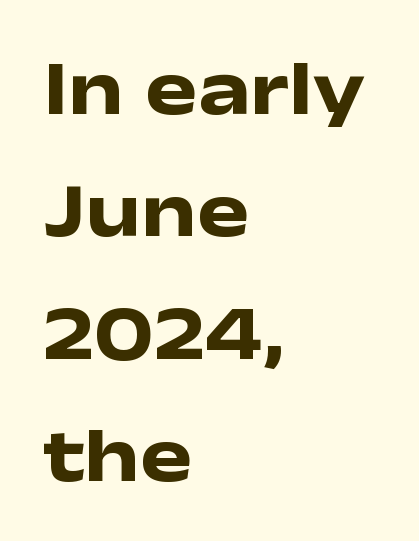
The image shows 78 px heavy, wide sans-serif type, upright; set left-aligned, normal line spacing (1.57x), normal letter spacing, not underlined; low stroke contrast and a medium x-height.
